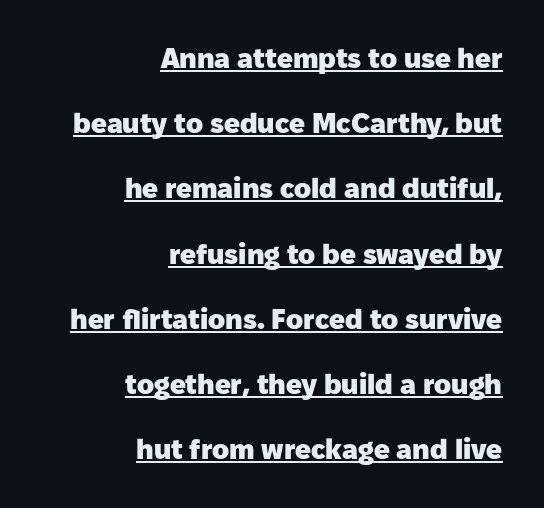
The image shows 28 px heavy sans-serif type, upright; set right-aligned, loose line spacing (2.33x), normal letter spacing, underlined; low stroke contrast and a medium x-height.
